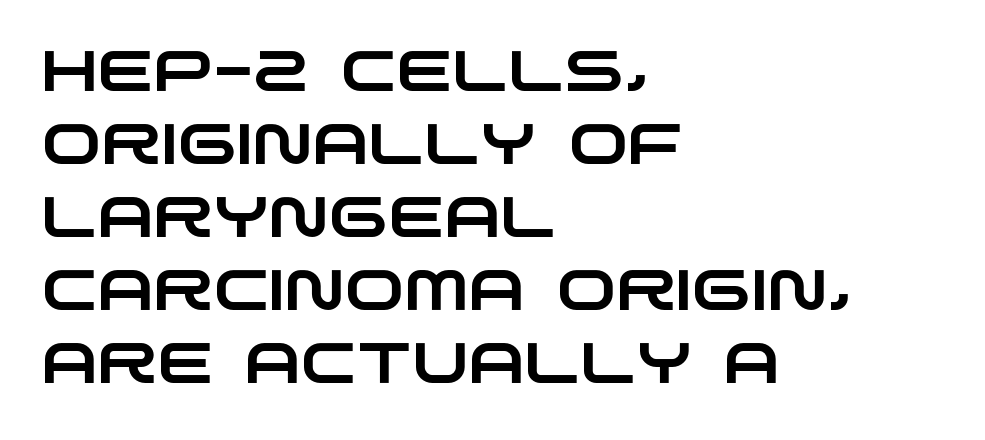
The rendering uses natural spacing where letterforms have individual widths. One-word summary of the alignment: left. The characters display no serif detailing; their extremities are plain. Between one letter and the next there's only the usual sliver of space. Successive baselines arrive at the customary interval.
